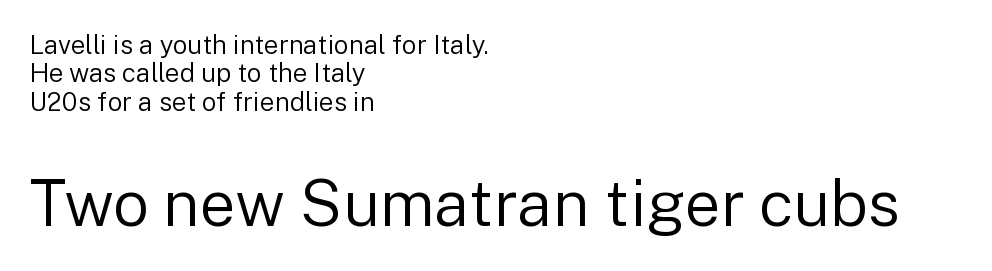
The image shows 64 px regular-weight sans-serif type, upright; set left-aligned, tight line spacing (1.09x), normal letter spacing, not underlined; the second (bottom) block is 2.46x larger; low stroke contrast and a medium x-height.
